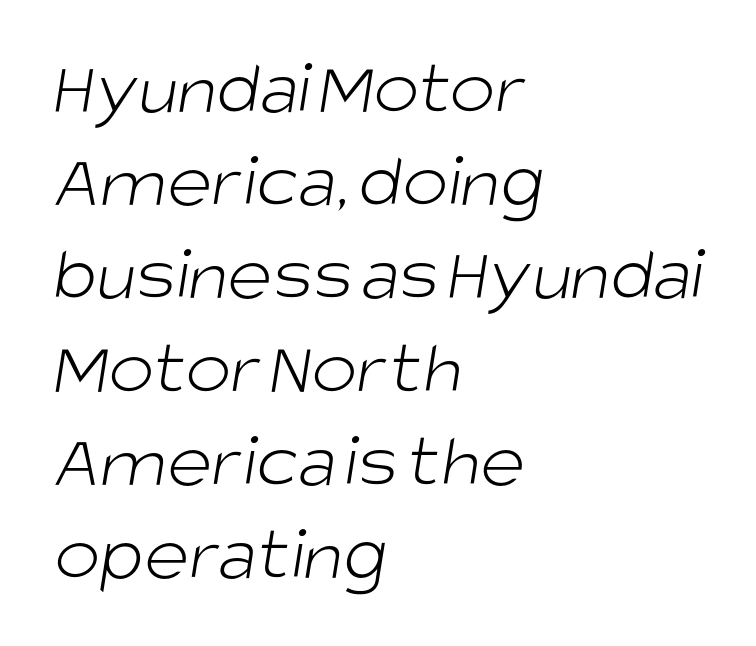
Q: Is the text bold? A: No.
Q: Is the typeface a serif or a sans-serif typeface? A: Sans-serif.
Q: Is the text underlined? A: No.
Q: How is the paragraph aligned? A: Left-aligned.
Q: Is the spacing between letters normal or unusually wide? A: Normal.
Q: Width (condensed, normal, or wide)? A: Normal.
Q: Stroke contrast? A: Low.
Q: x-height? A: Large.
Q: Monospaced? A: No.
